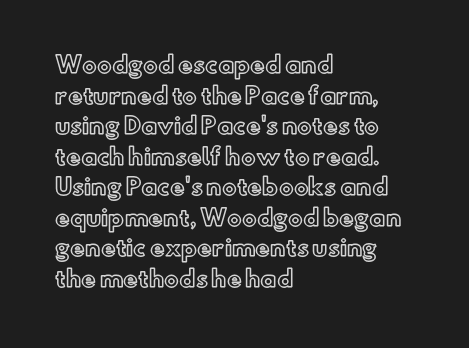
Q: Is the text italic (slanted)? A: No, it is upright.
Q: Is the text underlined? A: No.
Q: How is the paragraph aligned? A: Left-aligned.
Q: Is the spacing between letters normal or unusually wide? A: Normal.
Q: Is the spacing between lines tight, normal or loose? A: Normal.
